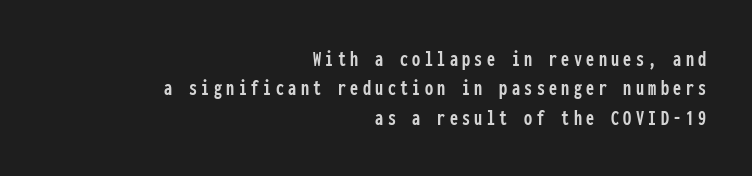
Has an underline been added? It has not. The block of text has a typical density, with ordinary space between rows. The compositor pushed each line to the right boundary. Posture: upright roman.
